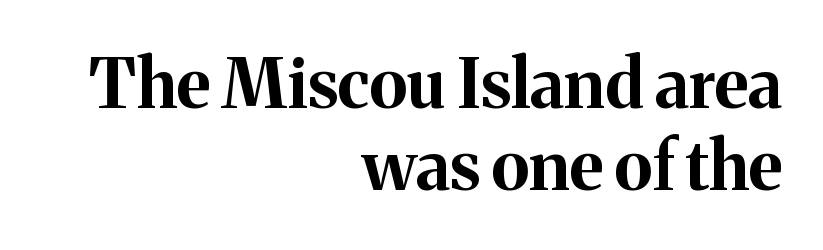
The image shows 68 px bold serif type, upright; set right-aligned, line spacing 1.2x, normal letter spacing, not underlined; medium stroke contrast and a medium x-height.
